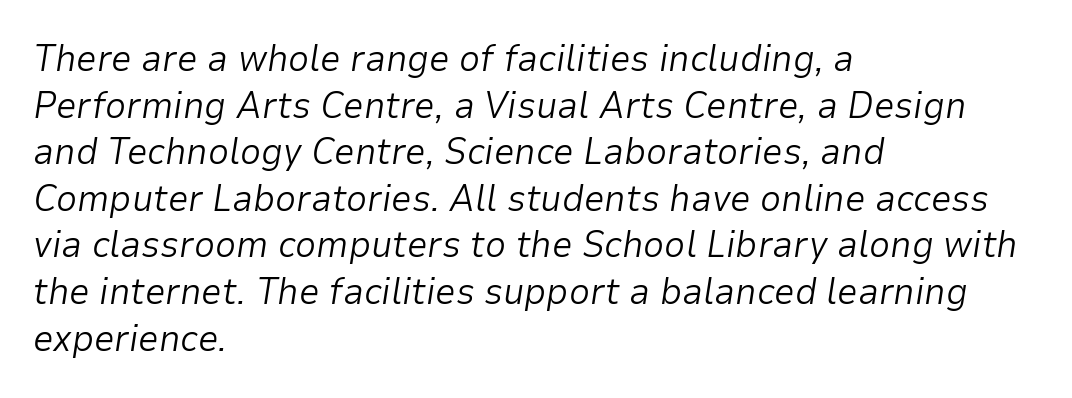
Q: Is the text bold? A: No.
Q: Is the text italic (slanted)? A: Yes, it leans right by about 9 degrees.
Q: Is the text underlined? A: No.
Q: How is the paragraph aligned? A: Left-aligned.
Q: Is the spacing between letters normal or unusually wide? A: Normal.
Q: Is the spacing between lines tight, normal or loose? A: Normal.
Q: Width (condensed, normal, or wide)? A: Normal.
Q: Stroke contrast? A: Low.
Q: x-height? A: Medium.
Q: Monospaced? A: No.
